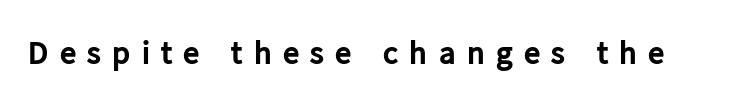
The image shows 33 px bold sans-serif type, upright; set unusually wide letter spacing (+0.34 em), not underlined; low stroke contrast and a medium x-height.
